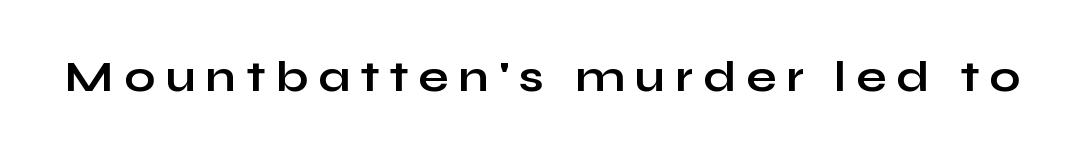
Q: Is the text bold? A: Yes.
Q: Is the text italic (slanted)? A: No, it is upright.
Q: Is the typeface a serif or a sans-serif typeface? A: Sans-serif.
Q: Is the text underlined? A: No.
Q: Is the spacing between letters normal or unusually wide? A: Unusually wide.
Q: Width (condensed, normal, or wide)? A: Wide.
Q: Stroke contrast? A: Low.
Q: x-height? A: Medium.
Q: Monospaced? A: No.
